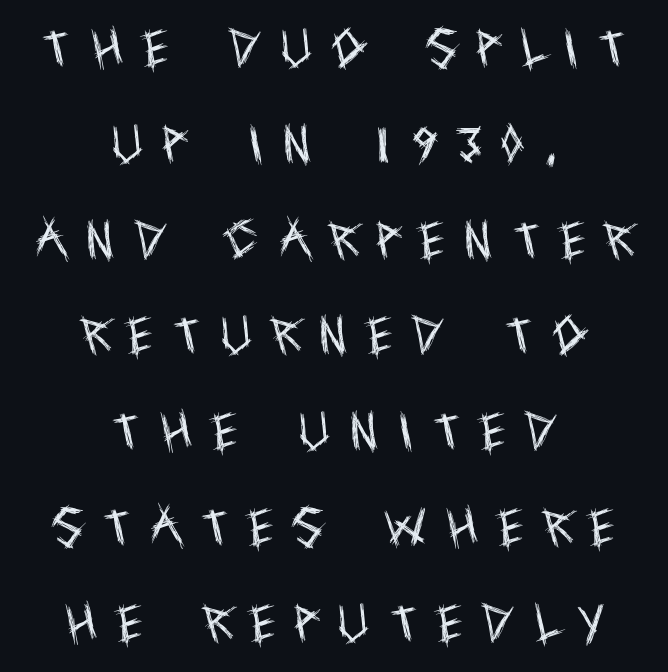
Q: Is the text bold? A: No.
Q: Is the text italic (slanted)? A: No, it is upright.
Q: Is the typeface a serif or a sans-serif typeface? A: Sans-serif.
Q: Is the text underlined? A: No.
Q: How is the paragraph aligned? A: Centered.
Q: Is the spacing between letters normal or unusually wide? A: Unusually wide.
Q: Is the spacing between lines tight, normal or loose? A: Loose.
Q: Width (condensed, normal, or wide)? A: Condensed.
Q: x-height? A: Large.
Q: Monospaced? A: No.
